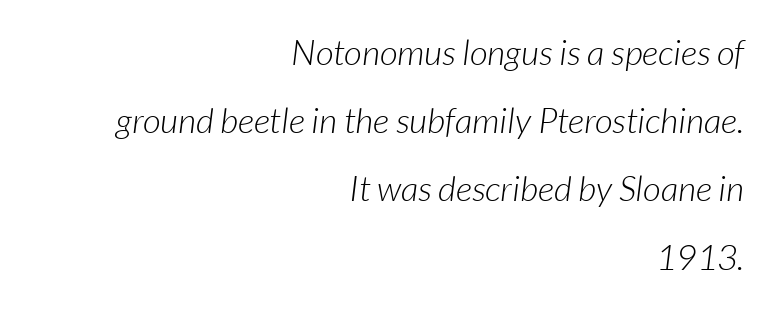
The setting favours the right margin, as signatures and pull-quotes sometimes do. Check where the strokes stop: nothing finishes them off — pure sans. Proportional: the letters do not fall into vertical columns. The strip under each line holds only bare page.
